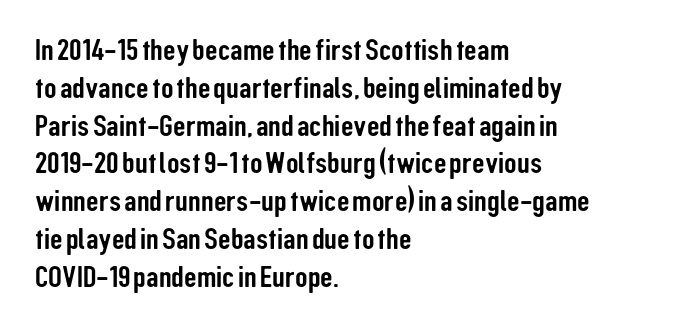
Q: Is the text italic (slanted)? A: No, it is upright.
Q: Is the typeface a serif or a sans-serif typeface? A: Sans-serif.
Q: Is the text underlined? A: No.
Q: How is the paragraph aligned? A: Left-aligned.
Q: Is the spacing between letters normal or unusually wide? A: Normal.
Q: Width (condensed, normal, or wide)? A: Condensed.
Q: Stroke contrast? A: Low.
Q: x-height? A: Medium.
Q: Monospaced? A: No.
